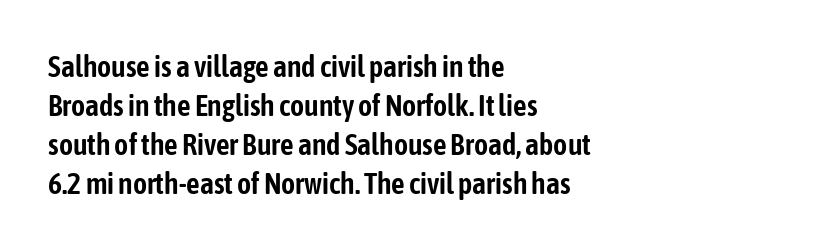
{"serif": "no", "italic": "no", "width": "condensed", "stroke_contrast": "low", "x_height": "medium", "monospaced": "no", "underline": "no", "align": "left", "line_spacing": "normal", "line_spacing_ratio": 1.3, "letter_spacing": "normal", "letter_spacing_em": 0.0, "glyph_px": 30}
